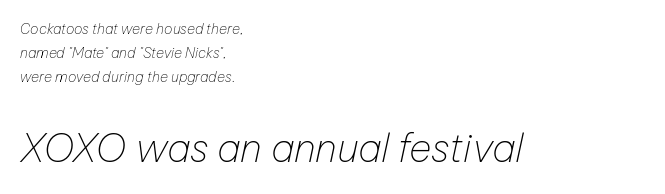
Q: Is the text bold? A: No.
Q: Is the text italic (slanted)? A: Yes, it leans right by about 12 degrees.
Q: Is the text underlined? A: No.
Q: How is the paragraph aligned? A: Left-aligned.
Q: Is the spacing between letters normal or unusually wide? A: Normal.
Q: Which block of text is set in a larger size, the first (top) or the second (bottom)? A: The second (bottom) one.
Q: Width (condensed, normal, or wide)? A: Normal.
Q: Stroke contrast? A: Low.
Q: x-height? A: Medium.
Q: Monospaced? A: No.
